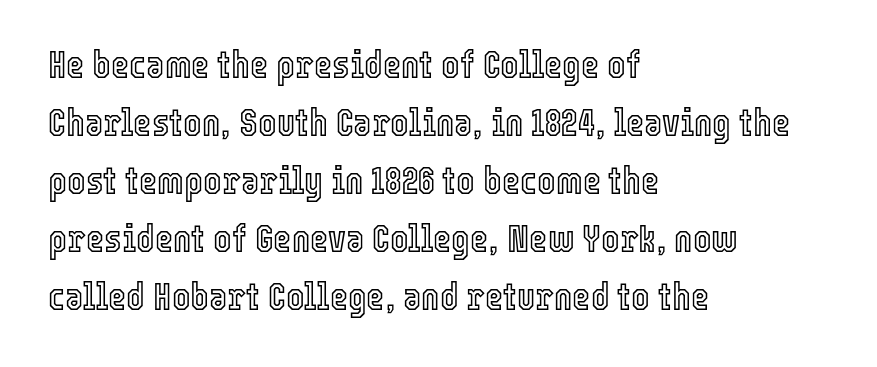
Q: Is the text italic (slanted)? A: No, it is upright.
Q: Is the text underlined? A: No.
Q: How is the paragraph aligned? A: Left-aligned.
Q: Is the spacing between letters normal or unusually wide? A: Normal.
Q: Is the spacing between lines tight, normal or loose? A: Normal.
Q: Width (condensed, normal, or wide)? A: Condensed.
Q: x-height? A: Medium.
Q: Monospaced? A: No.
